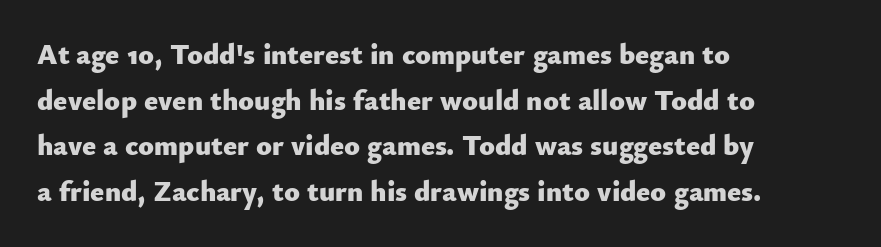
{"serif": "no", "italic": "no", "bold": "yes", "weight": "heavy", "width": "normal", "stroke_contrast": "low", "x_height": "small", "monospaced": "no", "underline": "no", "align": "left", "line_spacing": "normal", "line_spacing_ratio": 1.57, "letter_spacing": "normal", "letter_spacing_em": 0.0, "glyph_px": 29}
